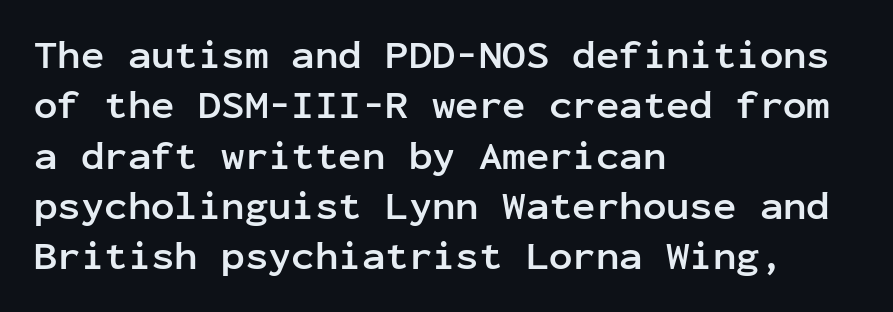
{"serif": "no", "italic": "no", "bold": "yes", "weight": "semibold", "width": "normal", "stroke_contrast": "low", "x_height": "medium", "monospaced": "yes", "underline": "no", "align": "left", "line_spacing": "normal", "line_spacing_ratio": 1.29, "letter_spacing": "normal", "letter_spacing_em": 0.0, "glyph_px": 39}
